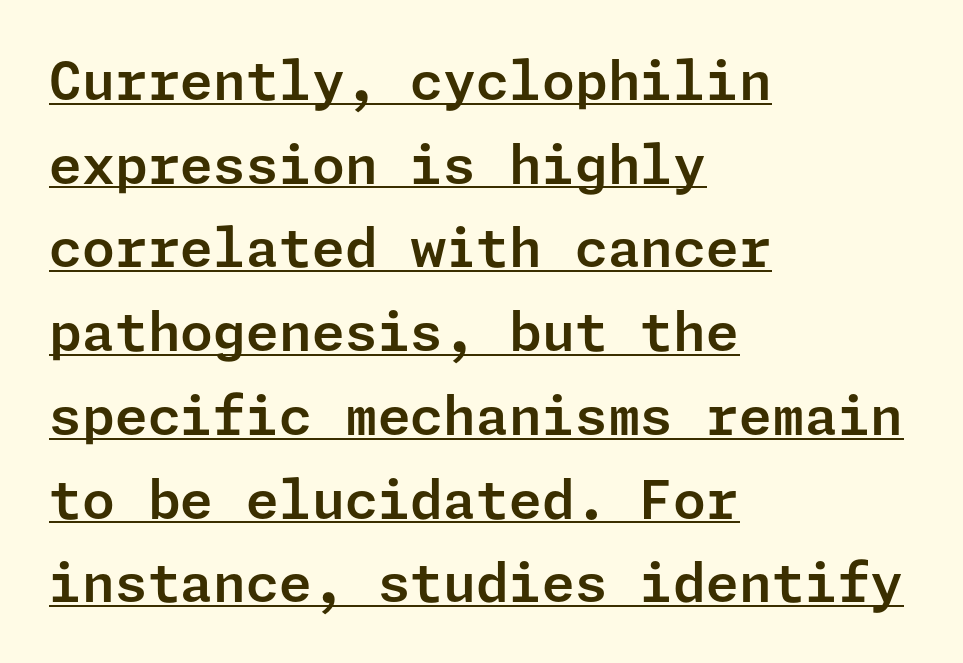
The image shows 53 px sans-serif type, upright; set left-aligned, normal line spacing (1.58x), normal letter spacing, underlined; low stroke contrast and a medium x-height.
